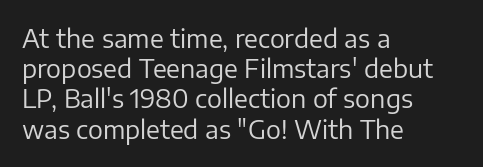
The image shows 25 px text type, upright; set left-aligned, line spacing 1.21x, normal letter spacing, not underlined.
